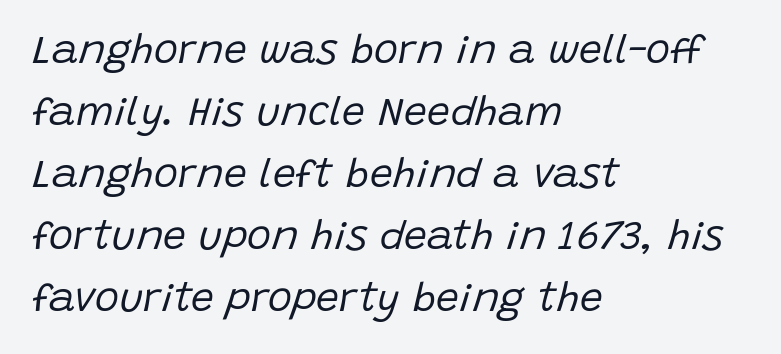
Q: Is the text bold? A: No.
Q: Is the text italic (slanted)? A: Yes, it leans right by about 15 degrees.
Q: Is the text underlined? A: No.
Q: How is the paragraph aligned? A: Left-aligned.
Q: Is the spacing between letters normal or unusually wide? A: Normal.
Q: Is the spacing between lines tight, normal or loose? A: Normal.
Q: Width (condensed, normal, or wide)? A: Normal.
Q: Stroke contrast? A: Low.
Q: x-height? A: Large.
Q: Monospaced? A: No.
